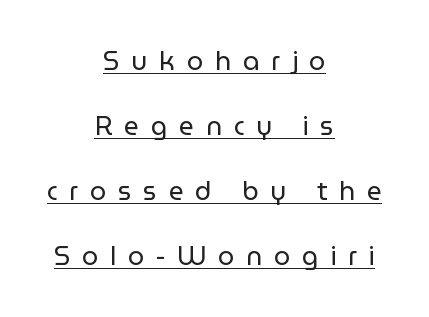
{"italic": "no", "bold": "no", "underline": "yes", "align": "center", "line_spacing": "loose", "line_spacing_ratio": 2.5, "letter_spacing": "wide", "letter_spacing_em": 0.45, "glyph_px": 26}
